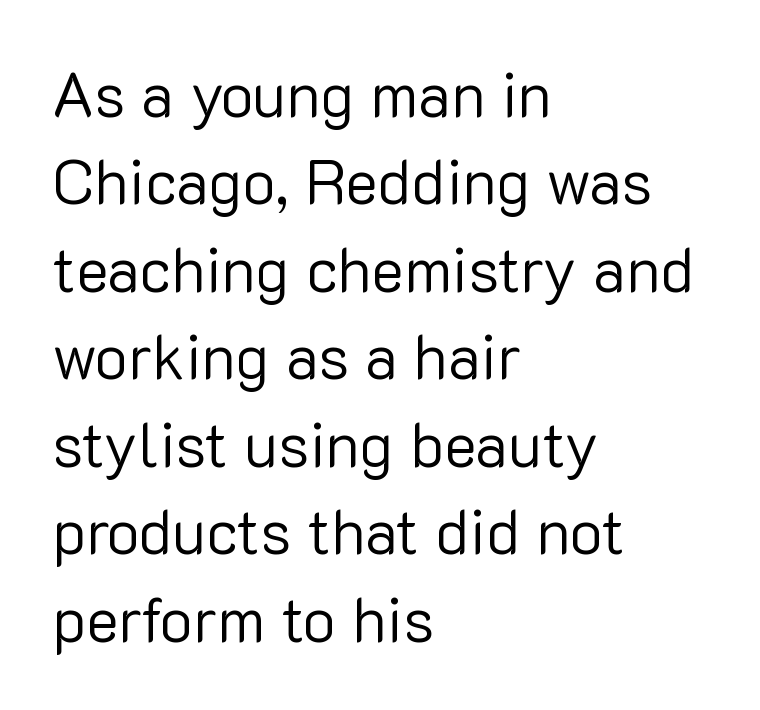
The image shows 62 px regular-weight sans-serif type, upright; set left-aligned, normal line spacing (1.41x), normal letter spacing, not underlined; low stroke contrast and a medium x-height.
